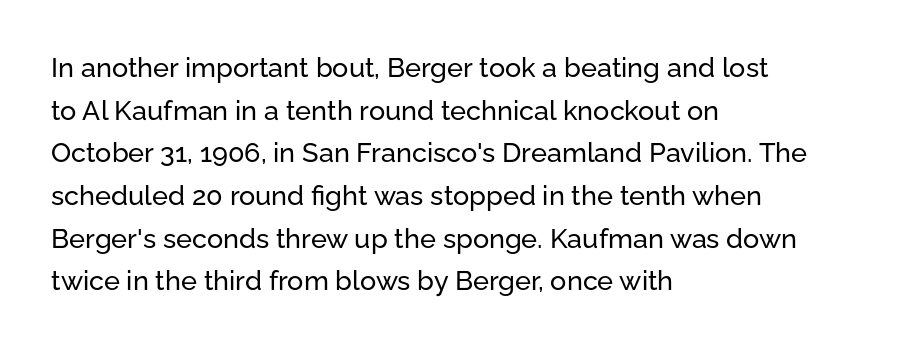
Q: Is the text italic (slanted)? A: No, it is upright.
Q: Is the text underlined? A: No.
Q: How is the paragraph aligned? A: Left-aligned.
Q: Is the spacing between letters normal or unusually wide? A: Normal.
Q: Is the spacing between lines tight, normal or loose? A: Normal.
